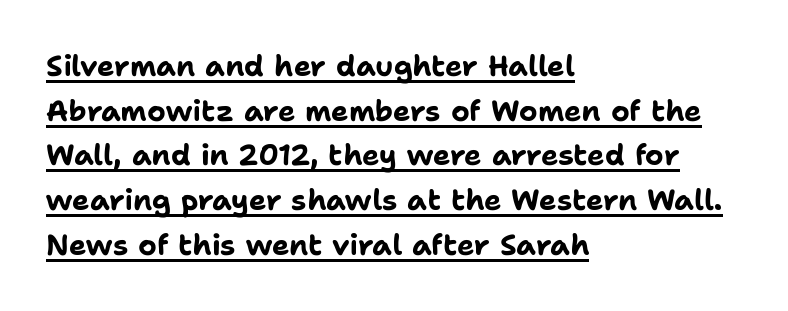
{"serif": "no", "italic": "no", "bold": "yes", "weight": "bold", "width": "normal", "stroke_contrast": "low", "x_height": "medium", "monospaced": "no", "underline": "yes", "align": "left", "line_spacing": "normal", "line_spacing_ratio": 1.54, "letter_spacing": "normal", "letter_spacing_em": 0.0, "glyph_px": 29}
